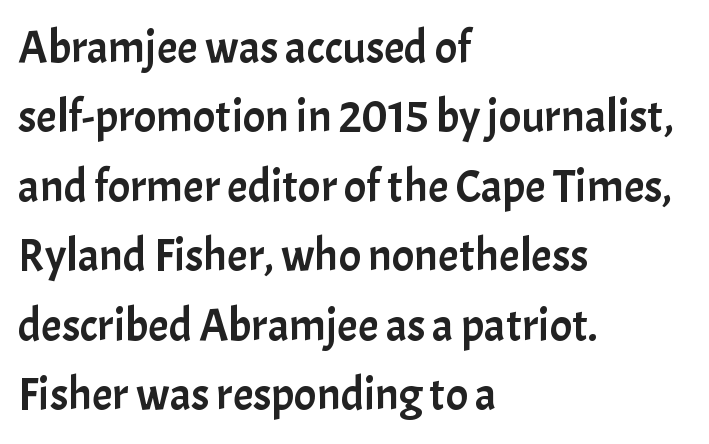
The image shows 46 px sans-serif type, upright; set left-aligned, normal line spacing (1.51x), normal letter spacing, not underlined; low stroke contrast and a medium x-height.
